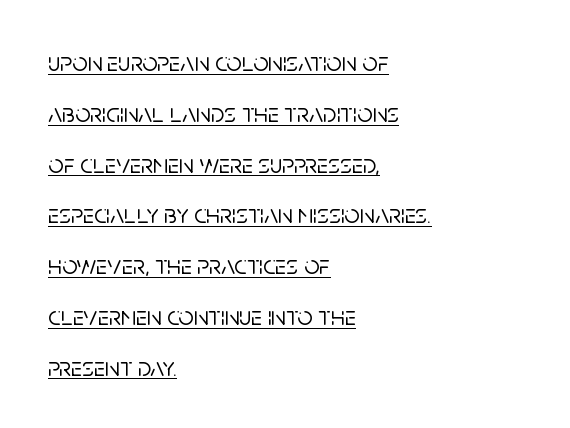
Q: Is the text italic (slanted)? A: No, it is upright.
Q: Is the text underlined? A: Yes.
Q: How is the paragraph aligned? A: Left-aligned.
Q: Is the spacing between letters normal or unusually wide? A: Normal.
